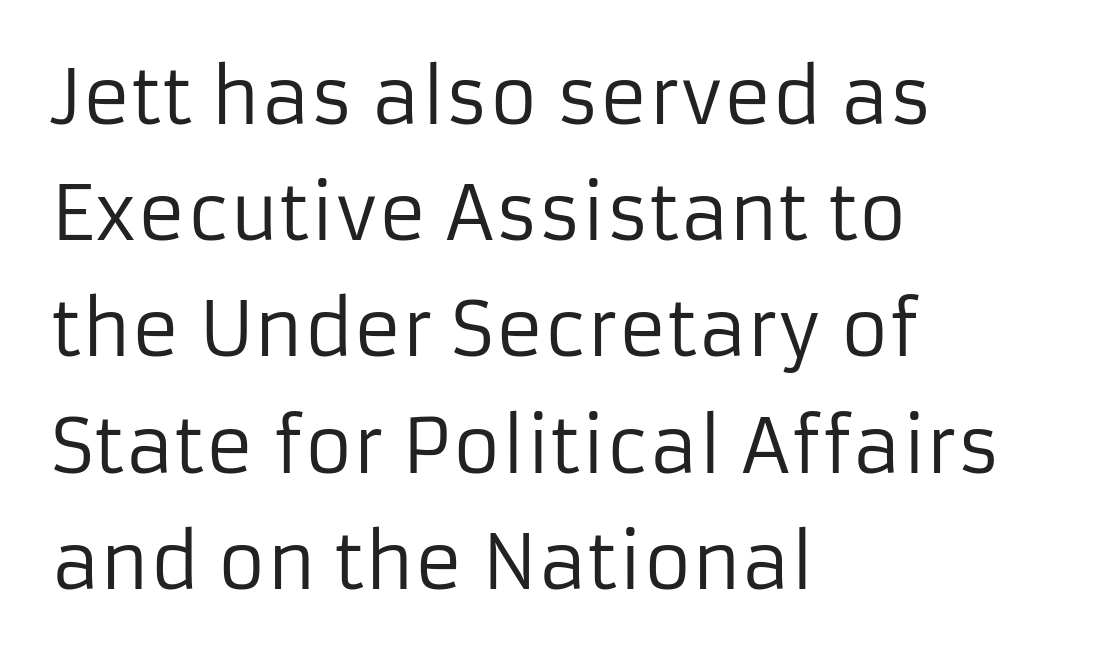
{"serif": "no", "italic": "no", "bold": "no", "weight": "regular", "width": "normal", "stroke_contrast": "low", "x_height": "medium", "monospaced": "no", "underline": "no", "align": "left", "line_spacing": "normal", "line_spacing_ratio": 1.57, "letter_spacing": "normal", "letter_spacing_em": 0.0, "glyph_px": 74}
